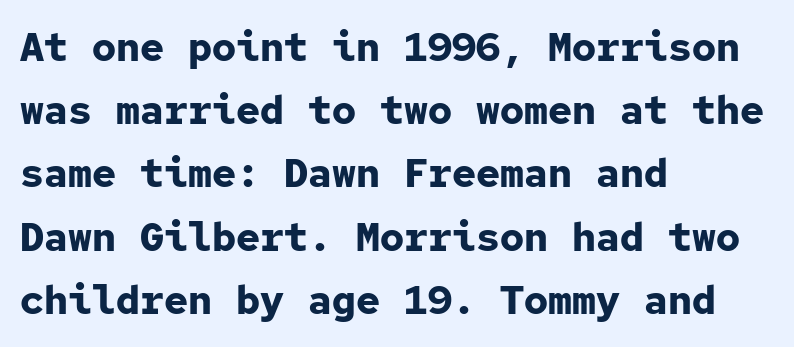
Q: Is the text bold? A: Yes.
Q: Is the text italic (slanted)? A: No, it is upright.
Q: Is the typeface a serif or a sans-serif typeface? A: Sans-serif.
Q: Is the text underlined? A: No.
Q: How is the paragraph aligned? A: Left-aligned.
Q: Is the spacing between letters normal or unusually wide? A: Normal.
Q: Is the spacing between lines tight, normal or loose? A: Normal.
Q: Width (condensed, normal, or wide)? A: Normal.
Q: Stroke contrast? A: Low.
Q: x-height? A: Medium.
Q: Monospaced? A: Yes.
